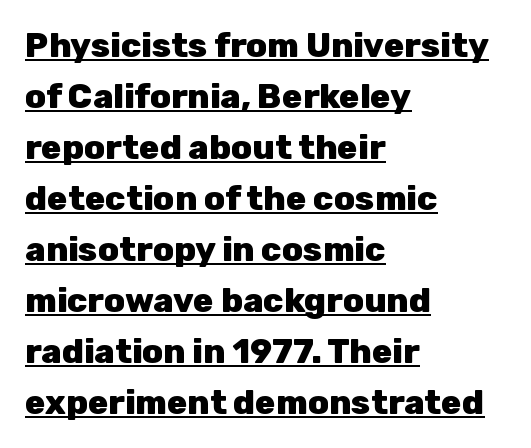
Q: Is the text bold? A: Yes.
Q: Is the text italic (slanted)? A: No, it is upright.
Q: Is the typeface a serif or a sans-serif typeface? A: Sans-serif.
Q: Is the text underlined? A: Yes.
Q: How is the paragraph aligned? A: Left-aligned.
Q: Is the spacing between letters normal or unusually wide? A: Normal.
Q: Is the spacing between lines tight, normal or loose? A: Normal.
Q: Width (condensed, normal, or wide)? A: Normal.
Q: Stroke contrast? A: Low.
Q: x-height? A: Medium.
Q: Monospaced? A: No.
